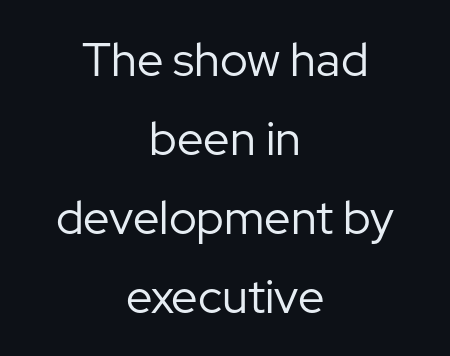
{"serif": "no", "italic": "no", "bold": "no", "weight": "regular", "width": "normal", "stroke_contrast": "low", "x_height": "medium", "monospaced": "no", "underline": "no", "align": "center", "line_spacing": "normal", "line_spacing_ratio": 1.68, "letter_spacing": "normal", "letter_spacing_em": 0.0, "glyph_px": 47}
